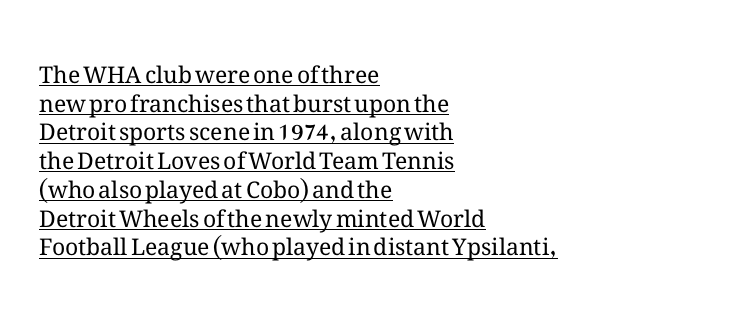
{"italic": "no", "bold": "no", "underline": "yes", "align": "left", "line_spacing": "normal", "line_spacing_ratio": 1.25, "letter_spacing": "normal", "letter_spacing_em": 0.0, "glyph_px": 23}
